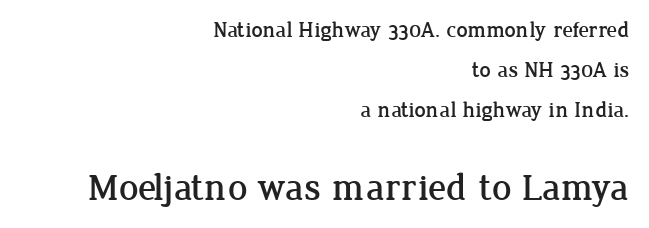
Q: Is the text italic (slanted)? A: No, it is upright.
Q: Is the typeface a serif or a sans-serif typeface? A: Serif.
Q: Is the text underlined? A: No.
Q: How is the paragraph aligned? A: Right-aligned.
Q: Is the spacing between letters normal or unusually wide? A: Normal.
Q: Which block of text is set in a larger size, the first (top) or the second (bottom)? A: The second (bottom) one.
Q: Width (condensed, normal, or wide)? A: Normal.
Q: Stroke contrast? A: Low.
Q: x-height? A: Medium.
Q: Monospaced? A: No.
